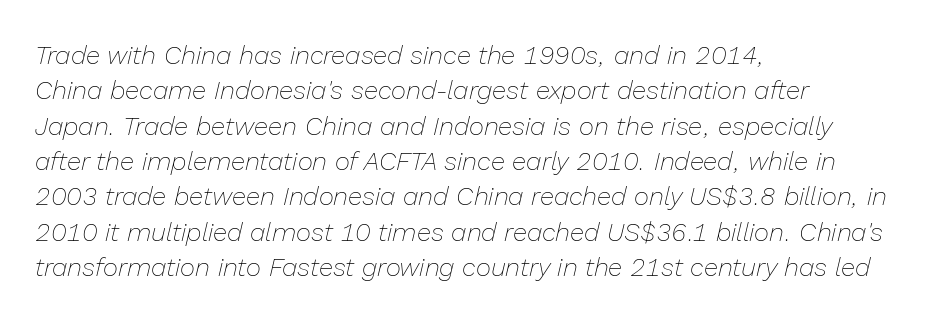
This block has exactly the height ordinary leading produces. One-word summary of the alignment: left. Emphasis-style slanted type is in use. On a weight scale, this lands at 450 or below. How are the letters spaced? Ordinarily, with no added tracking.
